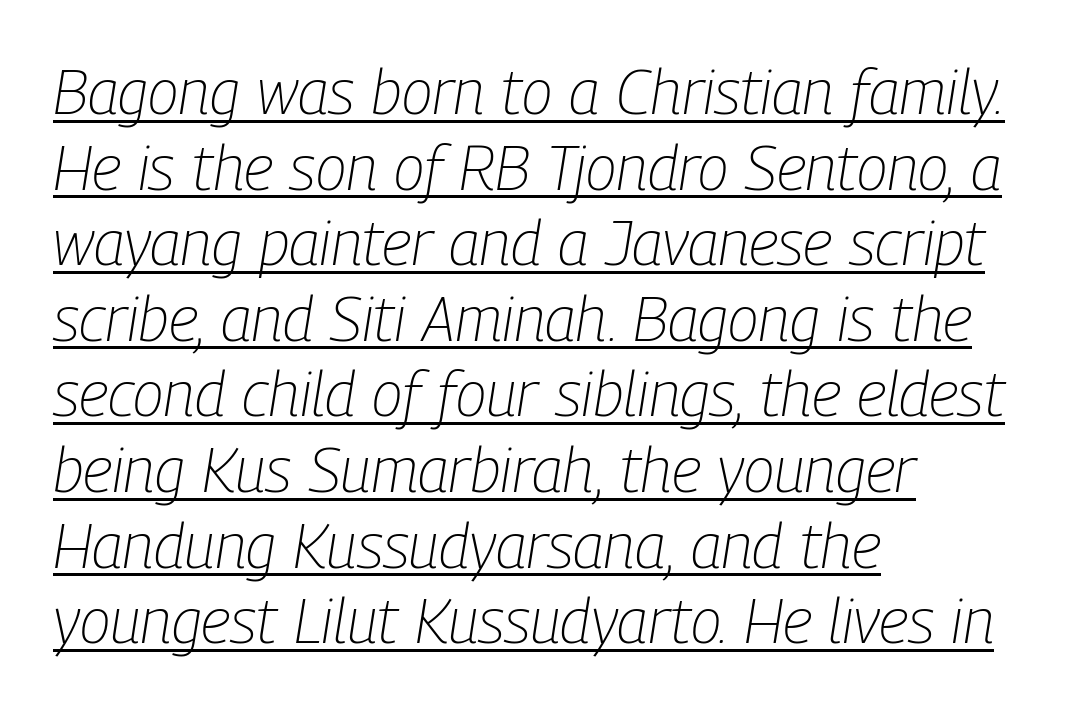
The paragraph shown leans on its left margin. Students, observe the line beneath the letters — that is underlining. The letters sit at their default tracking, neither squeezed nor spread. Would a proofreader flag this as italicized? Yes. You could not count columns in this text — the font is proportionally spaced. Summary of weight: not heavy and not bold.
